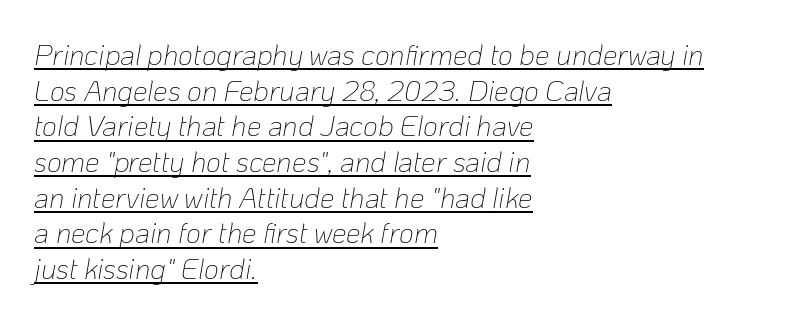
The image shows 29 px thin type, italic (leaning right); set left-aligned, line spacing 1.23x, normal letter spacing, underlined; low stroke contrast and a medium x-height.
